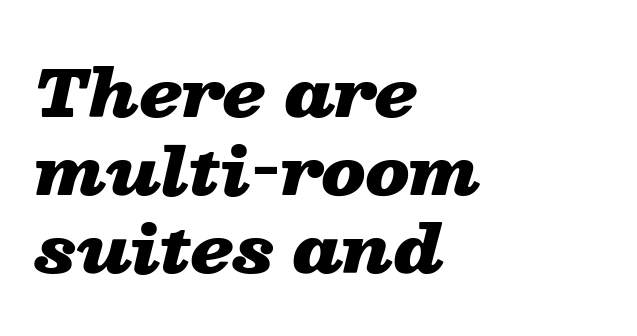
Q: Is the text bold? A: Yes.
Q: Is the text italic (slanted)? A: Yes, it leans right by about 13 degrees.
Q: Is the text underlined? A: No.
Q: How is the paragraph aligned? A: Left-aligned.
Q: Is the spacing between letters normal or unusually wide? A: Normal.
Q: Width (condensed, normal, or wide)? A: Wide.
Q: Stroke contrast? A: Low.
Q: x-height? A: Medium.
Q: Monospaced? A: No.
